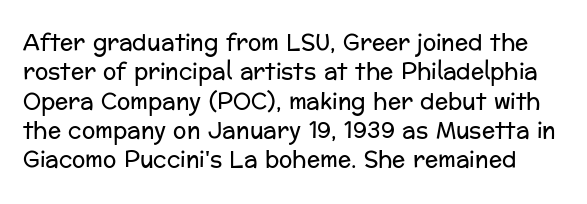
The image shows 22 px text type, upright; set normal line spacing (1.33x), normal letter spacing, not underlined.
